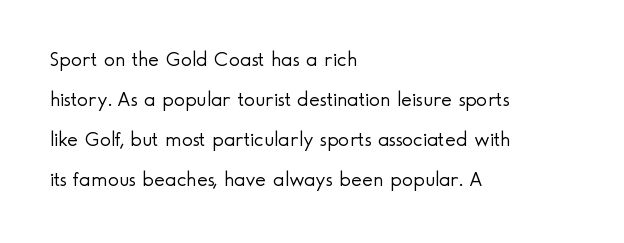
The image shows 21 px text type, upright; set left-aligned, loose line spacing (1.91x), normal letter spacing, not underlined.
